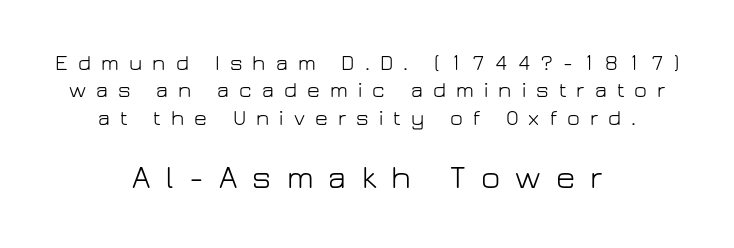
Q: Is the text bold? A: No.
Q: Is the text italic (slanted)? A: No, it is upright.
Q: Is the typeface a serif or a sans-serif typeface? A: Sans-serif.
Q: Is the text underlined? A: No.
Q: How is the paragraph aligned? A: Centered.
Q: Is the spacing between letters normal or unusually wide? A: Unusually wide.
Q: Is the spacing between lines tight, normal or loose? A: Normal.
Q: Which block of text is set in a larger size, the first (top) or the second (bottom)? A: The second (bottom) one.
Q: Width (condensed, normal, or wide)? A: Normal.
Q: Stroke contrast? A: Low.
Q: x-height? A: Medium.
Q: Monospaced? A: No.
